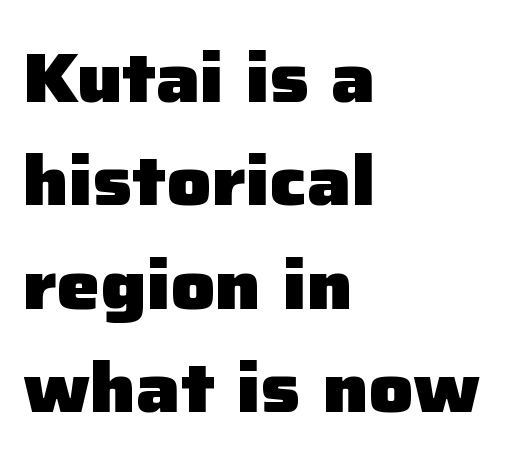
The image shows 69 px heavy sans-serif type, upright; set left-aligned, normal line spacing (1.5x), normal letter spacing, not underlined; low stroke contrast and a medium x-height.
